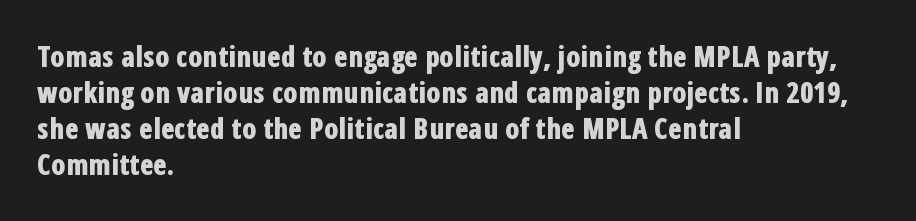
Q: Is the text bold? A: Yes.
Q: Is the text italic (slanted)? A: No, it is upright.
Q: Is the typeface a serif or a sans-serif typeface? A: Sans-serif.
Q: Is the text underlined? A: No.
Q: How is the paragraph aligned? A: Left-aligned.
Q: Is the spacing between letters normal or unusually wide? A: Normal.
Q: Is the spacing between lines tight, normal or loose? A: Normal.
Q: Width (condensed, normal, or wide)? A: Condensed.
Q: Stroke contrast? A: Low.
Q: x-height? A: Medium.
Q: Monospaced? A: No.
